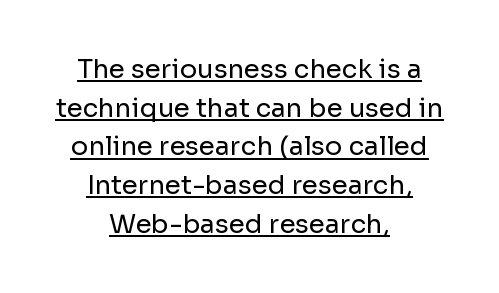
The typeface has the unassuming heft of standard copy or less. One-word summary of the alignment: center. A typesetter would call this zero additional tracking. The string is rendered with underlining switched on.
